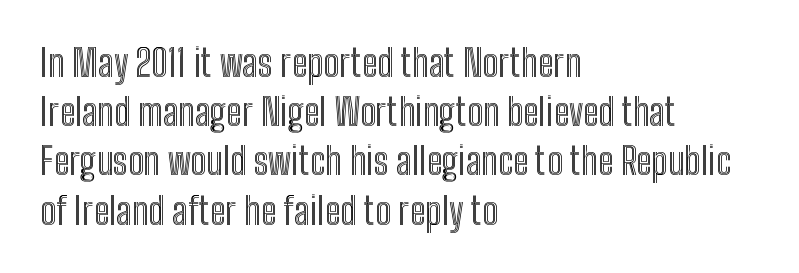
The image shows 37 px condensed type, upright; set left-aligned, normal line spacing (1.33x), normal letter spacing, not underlined; a medium x-height.
